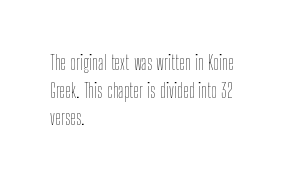
The image shows 20 px text type, upright; set left-aligned, normal line spacing (1.38x), normal letter spacing, not underlined.
